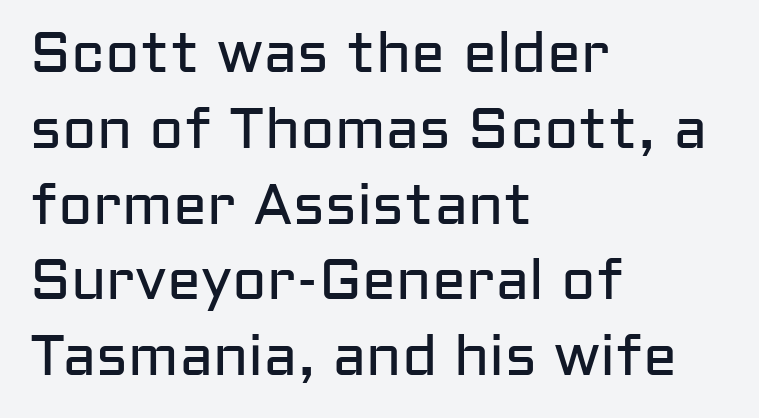
The image shows 57 px regular-weight sans-serif type, upright; set left-aligned, normal line spacing (1.33x), normal letter spacing, not underlined; low stroke contrast and a medium x-height.
